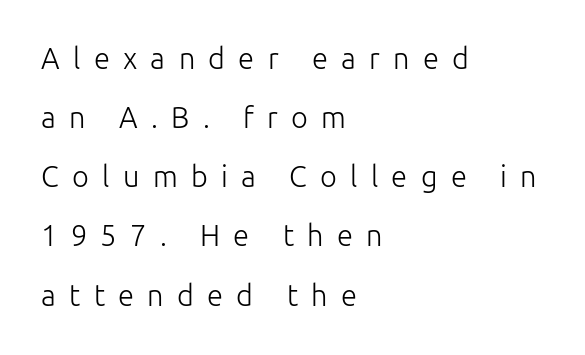
The image shows 29 px light sans-serif type, upright; set left-aligned, loose line spacing (2.04x), unusually wide letter spacing (+0.46 em), not underlined; low stroke contrast and a medium x-height.
